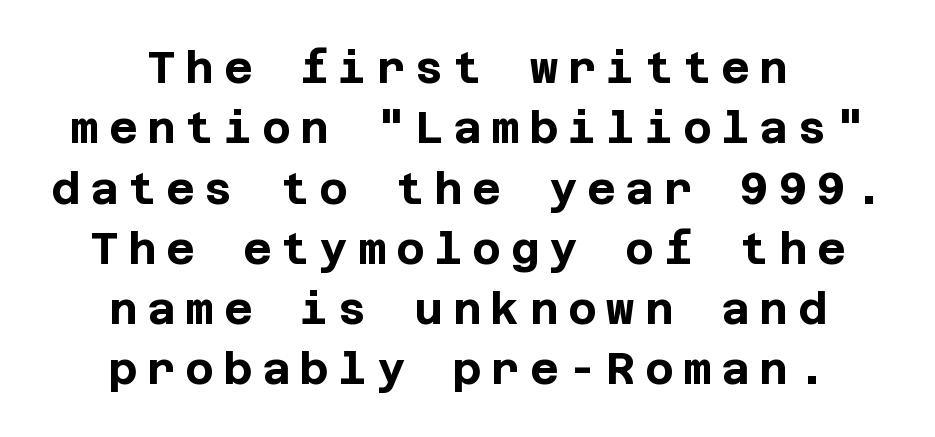
Ascenders rise straight up at ninety degrees. Nothing sits at the stroke ends, so this counts as sans-serif. The letters are bold, with thick, heavy strokes. The horizontal fit of the characters is loose and conspicuously gappy. The space between consecutive lines is moderate.
